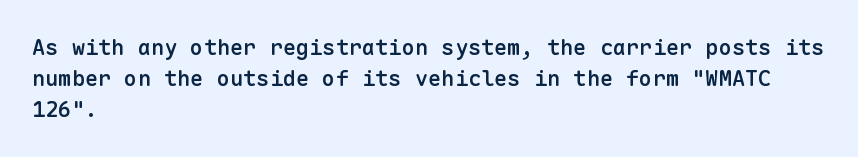
{"italic": "no", "bold": "semi", "underline": "no", "align": "left", "line_spacing": "normal", "line_spacing_ratio": 1.42, "letter_spacing": "normal", "letter_spacing_em": 0.0, "glyph_px": 22}
